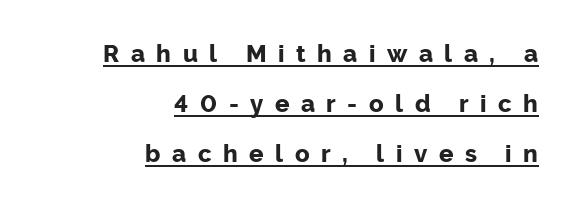
Q: Is the text bold? A: Yes.
Q: Is the text italic (slanted)? A: No, it is upright.
Q: Is the text underlined? A: Yes.
Q: How is the paragraph aligned? A: Right-aligned.
Q: Is the spacing between letters normal or unusually wide? A: Unusually wide.
Q: Is the spacing between lines tight, normal or loose? A: Loose.
